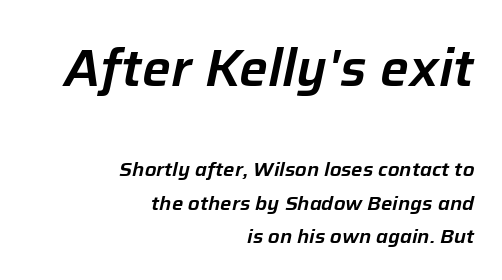
{"italic": "yes", "lean": "right", "slant_degrees": 12, "width": "normal", "stroke_contrast": "low", "x_height": "medium", "monospaced": "no", "underline": "no", "align": "right", "line_spacing": "normal", "line_spacing_ratio": 1.66, "letter_spacing": "normal", "letter_spacing_em": 0.0, "larger_block": "first", "size_ratio": 2.55, "glyph_px": 51}
